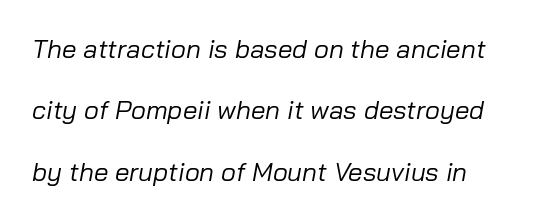
The image shows 26 px text type, italic (leaning right); set loose line spacing (2.36x), normal letter spacing, not underlined.
